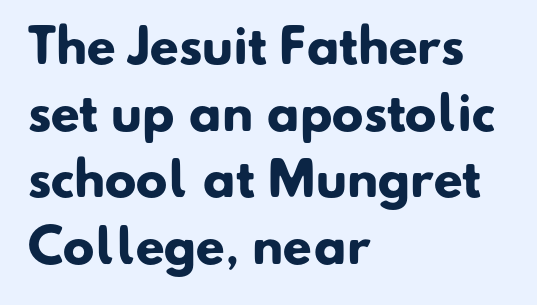
Do the characters align in a grid? No, the font is proportional. Summary of weight: heavy, a full bold. Standard letterfit; no display-style spreading of the glyphs. Whoever set this chose a conventional vertical rhythm. The text block is weighted toward the left margin, trailing off unevenly rightward. Stroke terminals: plain, sans-serif.
